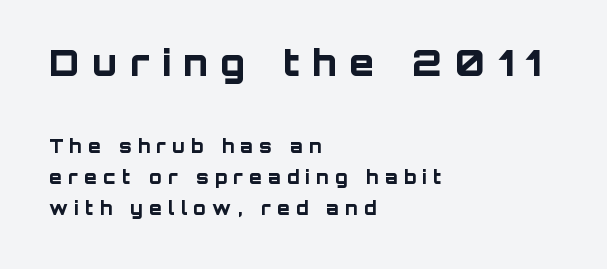
Bigger letters appear in the top chunk; the bottom chunk is reduced. Does the weight exceed regular? Yes, all the way to bold. Are there feet on the stems? There aren't — it's a sans. This sample has the flowing, uneven cadence of proportional lettering. There is plenty of visible air inserted between adjacent glyphs.
